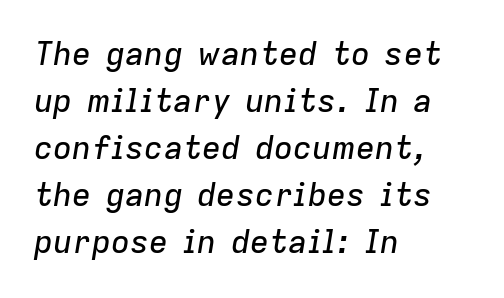
Q: Is the text italic (slanted)? A: Yes, it leans right by about 9 degrees.
Q: Is the text underlined? A: No.
Q: How is the paragraph aligned? A: Left-aligned.
Q: Is the spacing between letters normal or unusually wide? A: Normal.
Q: Is the spacing between lines tight, normal or loose? A: Normal.
Q: Width (condensed, normal, or wide)? A: Normal.
Q: Stroke contrast? A: Low.
Q: x-height? A: Medium.
Q: Monospaced? A: No.
